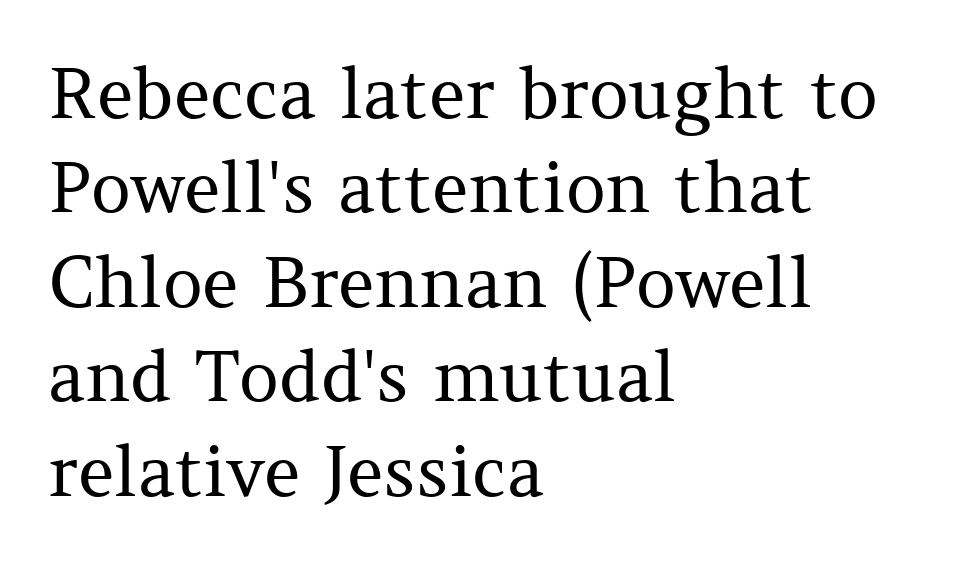
Stroke terminals: seriffed. Every row of glyphs begins at an identical x-position on the left. Type without underlining. Regular leading.
